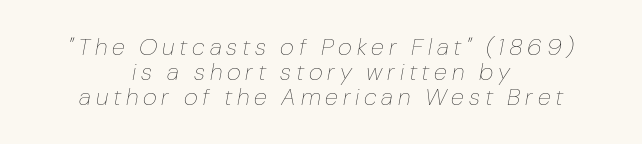
The image shows 24 px text type, italic (leaning right); set centered, tight line spacing (1.04x), unusually wide letter spacing (+0.2 em), not underlined.
